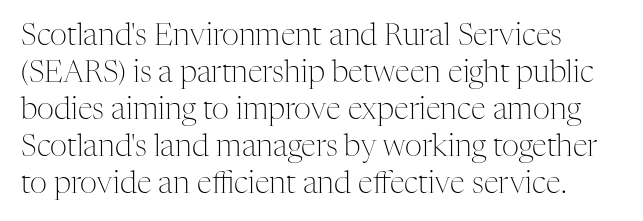
Check the space under the baseline: it is left empty. What kind of face is this? One with serifs. No extra ink here — the face is not bold. A typesetter would mark this as roman, not italic.
